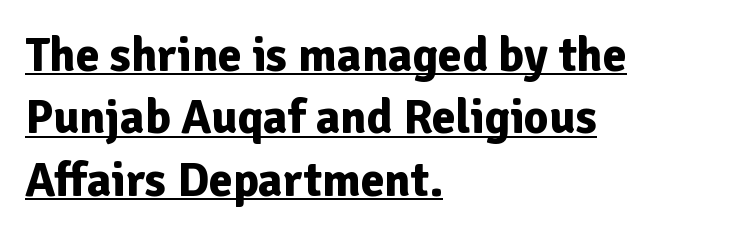
Q: Is the text bold? A: Yes.
Q: Is the text italic (slanted)? A: No, it is upright.
Q: Is the typeface a serif or a sans-serif typeface? A: Sans-serif.
Q: Is the text underlined? A: Yes.
Q: How is the paragraph aligned? A: Left-aligned.
Q: Is the spacing between letters normal or unusually wide? A: Normal.
Q: Is the spacing between lines tight, normal or loose? A: Normal.
Q: Width (condensed, normal, or wide)? A: Normal.
Q: Stroke contrast? A: Low.
Q: x-height? A: Medium.
Q: Monospaced? A: No.
